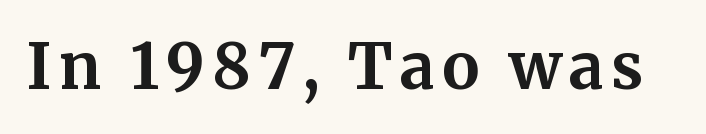
{"serif": "yes", "italic": "no", "bold": "yes", "weight": "bold", "width": "normal", "stroke_contrast": "medium", "x_height": "medium", "monospaced": "no", "underline": "no", "glyph_px": 63}
